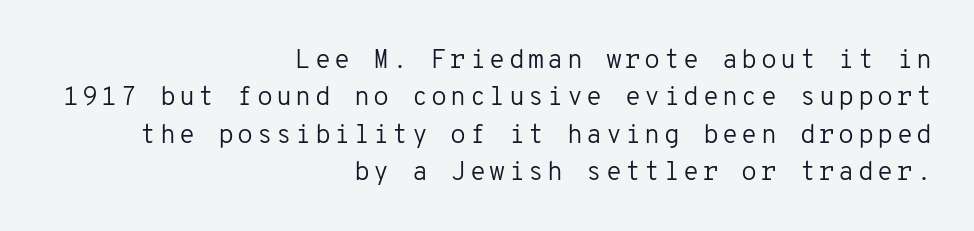
Q: Is the text bold? A: No.
Q: Is the text italic (slanted)? A: No, it is upright.
Q: Is the text underlined? A: No.
Q: How is the paragraph aligned? A: Right-aligned.
Q: Is the spacing between lines tight, normal or loose? A: Normal.
